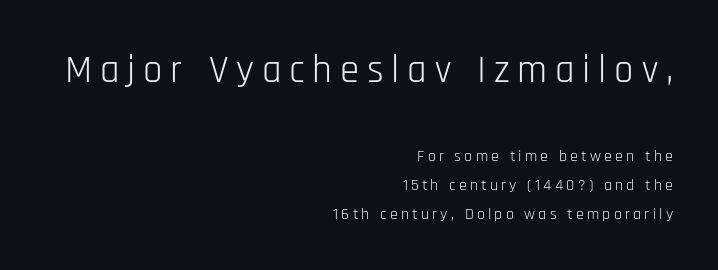
{"serif": "no", "italic": "no", "bold": "no", "weight": "light", "width": "condensed", "stroke_contrast": "low", "x_height": "large", "monospaced": "no", "underline": "no", "align": "right", "line_spacing_ratio": 1.8, "letter_spacing": "wide", "letter_spacing_em": 0.2, "larger_block": "first", "size_ratio": 2.44, "glyph_px": 39}
